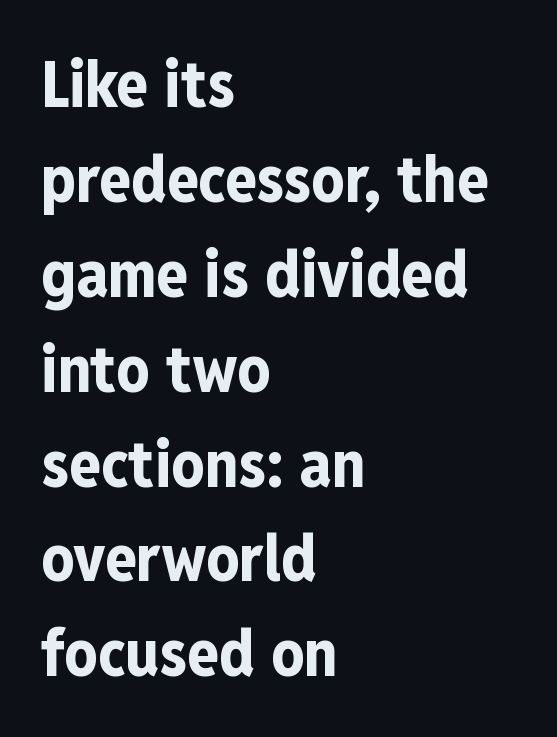
Q: Is the text bold? A: Yes.
Q: Is the text italic (slanted)? A: No, it is upright.
Q: Is the typeface a serif or a sans-serif typeface? A: Sans-serif.
Q: Is the text underlined? A: No.
Q: How is the paragraph aligned? A: Left-aligned.
Q: Is the spacing between letters normal or unusually wide? A: Normal.
Q: Is the spacing between lines tight, normal or loose? A: Normal.
Q: Width (condensed, normal, or wide)? A: Condensed.
Q: Stroke contrast? A: Low.
Q: x-height? A: Medium.
Q: Monospaced? A: No.
